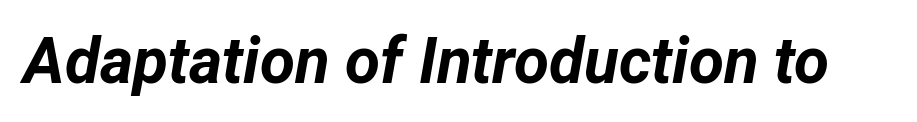
Students, this is bold: see how much ink each stroke carries. The space beneath each line is pristine and unruled. These lines keep a tight, regular rhythm from letter to letter. Character widths vary here, with narrow letters taking less room than wide ones.
